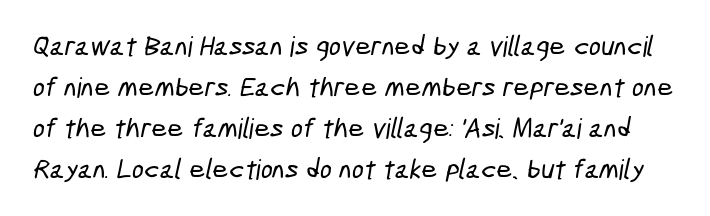
{"serif": "no", "width": "condensed", "stroke_contrast": "low", "x_height": "medium", "monospaced": "no", "underline": "no", "line_spacing": "normal", "line_spacing_ratio": 1.46, "letter_spacing": "normal", "letter_spacing_em": 0.0, "glyph_px": 28}
